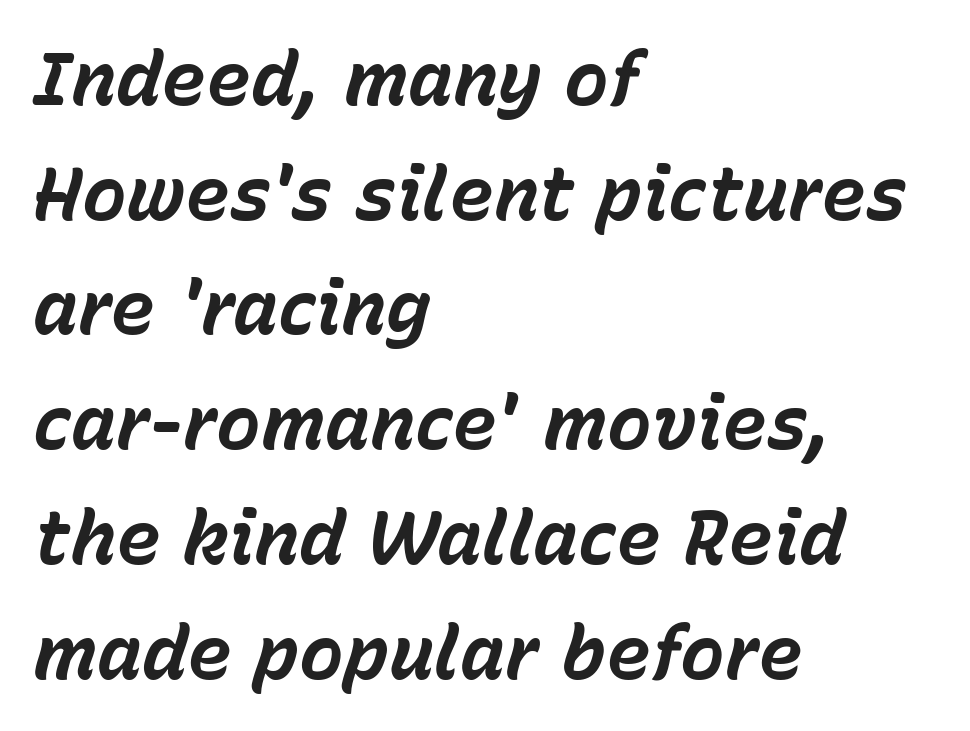
Each new line begins a customary step beneath the previous one. All the whitespace from short lines collects on the right. Summary of weight: heavy, a full bold. Underline: absent. Words appear dense and cohesive because spacing is normal. The letters advance in unequal steps, a hallmark of proportional type.
